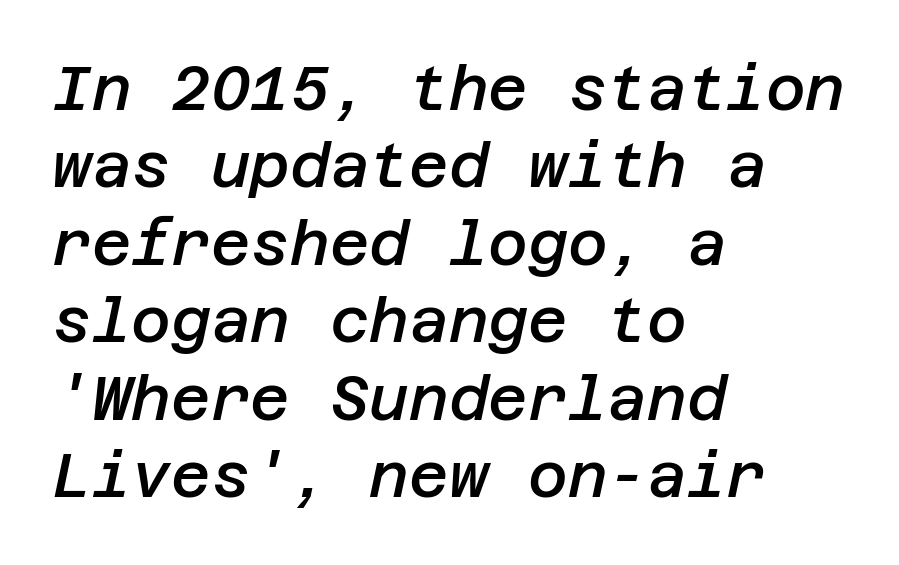
{"italic": "yes", "lean": "right", "slant_degrees": 12, "bold": "semi", "weight": "semibold", "width": "normal", "stroke_contrast": "low", "x_height": "large", "underline": "no", "align": "left", "line_spacing": "normal", "line_spacing_ratio": 1.27, "letter_spacing": "normal", "letter_spacing_em": 0.0, "glyph_px": 61}
